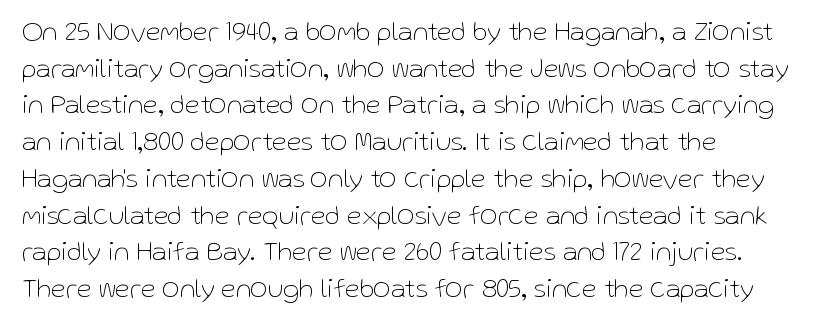
Reading down the block, your eye returns to a fixed left position each line. Do the letters lean? They stand straight. The strip under each line holds only bare page. Bold? No — there's no thickening of the strokes. Line spacing here is normal. Glyph-to-glyph distance matches everyday printed text.
